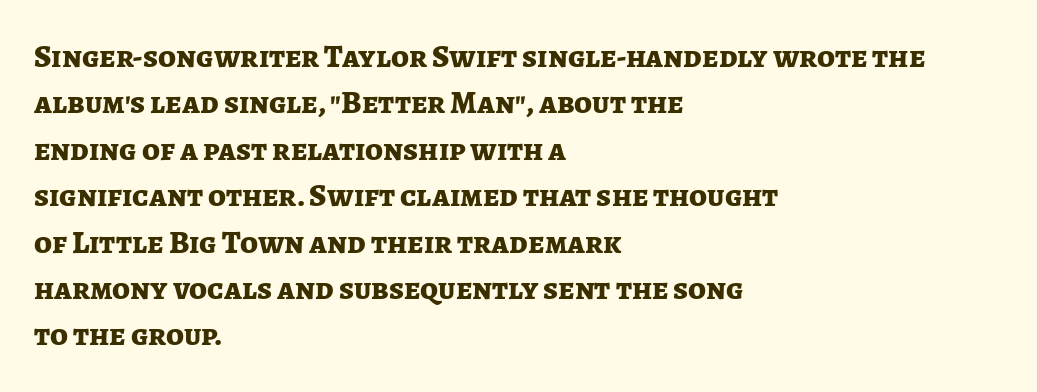
Q: Is the text bold? A: Yes.
Q: Is the text italic (slanted)? A: No, it is upright.
Q: Is the typeface a serif or a sans-serif typeface? A: Sans-serif.
Q: Is the text underlined? A: No.
Q: How is the paragraph aligned? A: Left-aligned.
Q: Is the spacing between letters normal or unusually wide? A: Normal.
Q: Is the spacing between lines tight, normal or loose? A: Normal.
Q: Width (condensed, normal, or wide)? A: Normal.
Q: Stroke contrast? A: Low.
Q: x-height? A: Medium.
Q: Monospaced? A: No.
